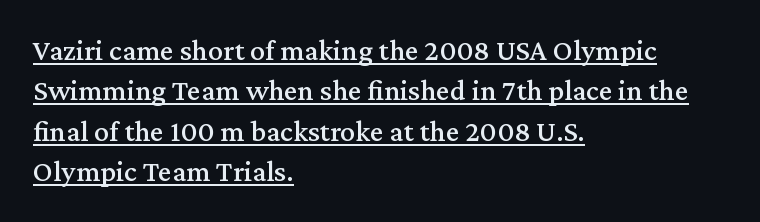
Inter-character spacing is left at the font's built-in metrics. A typesetter would call this proportional, since set widths differ per character. Notice how descenders clear the ascenders below comfortably — that's standard leading. This rendering uses left alignment, leaving the right contour irregular. These lines were composed using upright roman letters.
